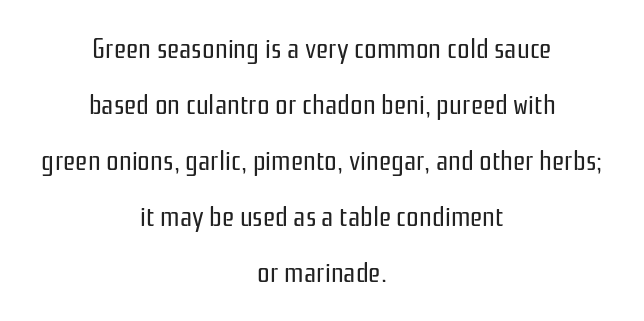
The letters sit at their default tracking, neither squeezed nor spread. Italic? Not at all — the glyphs are vertical. The letters look calm and open, with moderate or lighter stems. The passage shown is not underscored anywhere. Rows of type keep a wide berth in the vertical direction. What kind of face is this? One without serifs — a sans.
